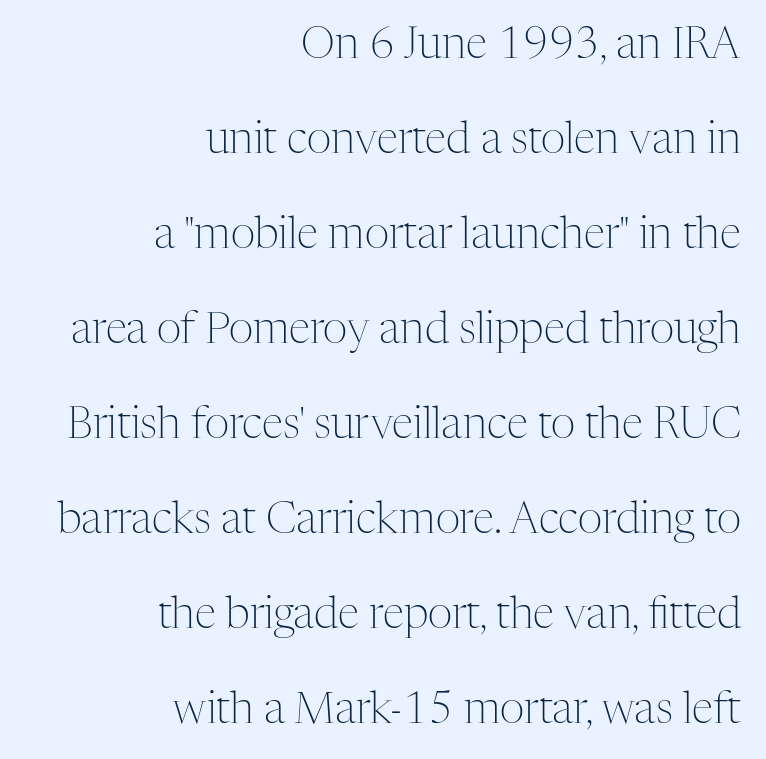
{"serif": "yes", "italic": "no", "bold": "no", "weight": "light", "width": "normal", "stroke_contrast": "medium", "x_height": "medium", "monospaced": "no", "underline": "no", "align": "right", "line_spacing": "loose", "line_spacing_ratio": 2.21, "letter_spacing": "normal", "letter_spacing_em": 0.0, "glyph_px": 43}
